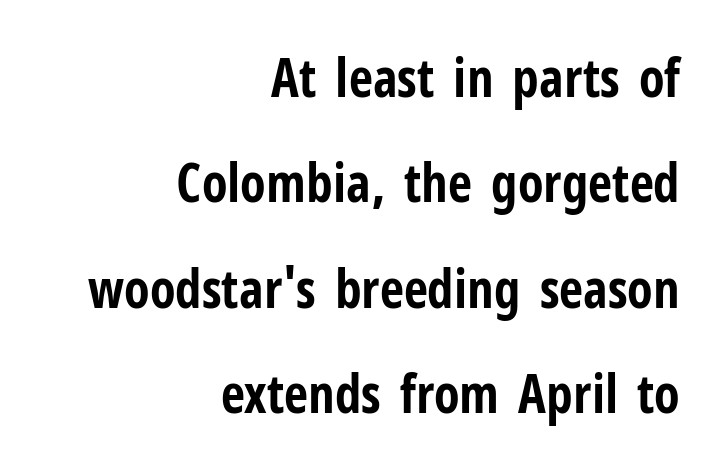
Look at the stroke-to-counter ratio: heavy, a bold. The passage shown is typed in a proportional face where columns would drift. Compared with typical body copy, the letter spacing here is the same. Bare-footed words on every line. Nope, not italic — everything's standing straight. These lines are composed in type without serifs.
